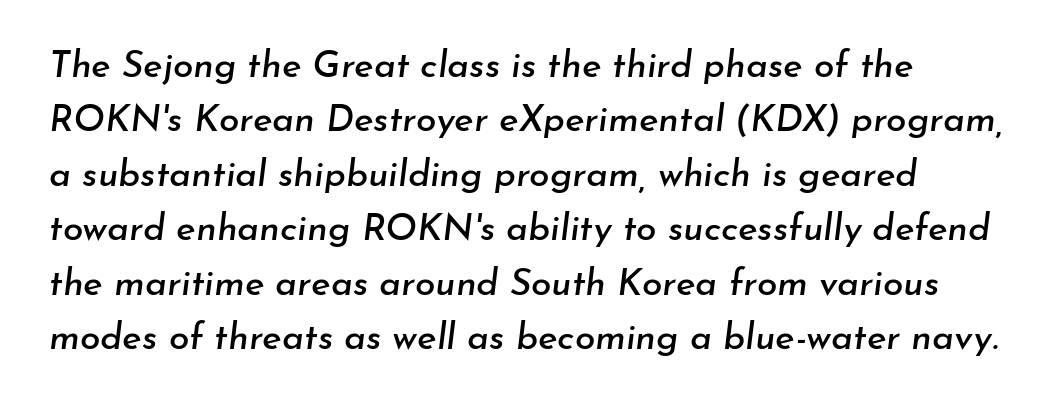
{"italic": "yes", "lean": "right", "slant_degrees": 7, "width": "normal", "stroke_contrast": "low", "x_height": "small", "monospaced": "no", "underline": "no", "line_spacing": "normal", "line_spacing_ratio": 1.47, "letter_spacing": "normal", "letter_spacing_em": 0.0, "glyph_px": 37}
